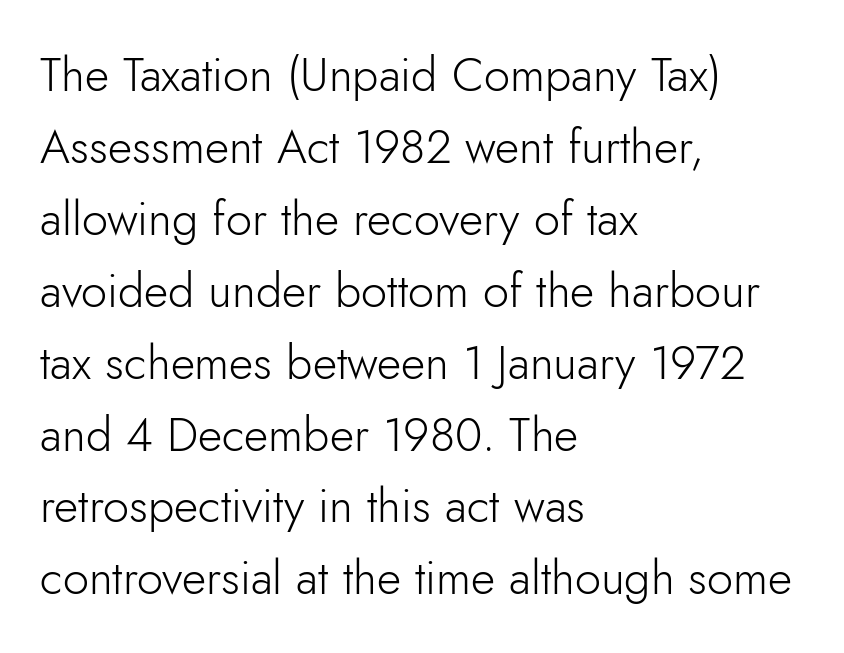
Heaviness? Minimal to ordinary, like unemphasized prose. A student would call this left alignment; a typographer would say flush left, rag right. Unlike italic type, these characters show no tilt at all. Line spacing here is normal. Character widths vary here, with narrow letters taking less room than wide ones.
